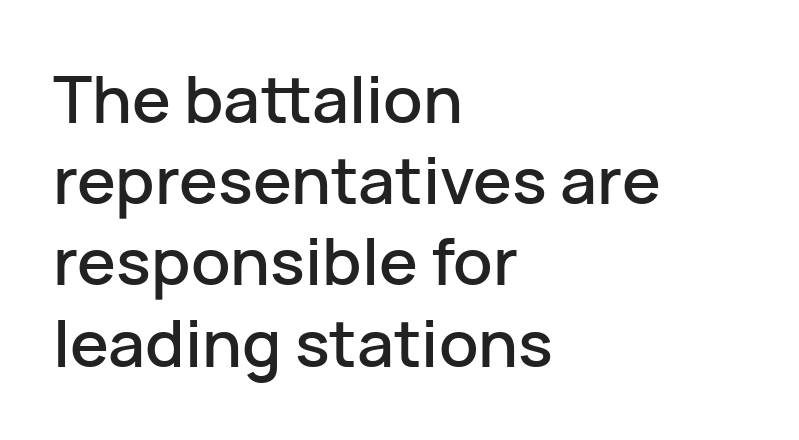
The image shows 65 px sans-serif type, upright; set left-aligned, normal line spacing (1.25x), normal letter spacing, not underlined; low stroke contrast and a medium x-height.
